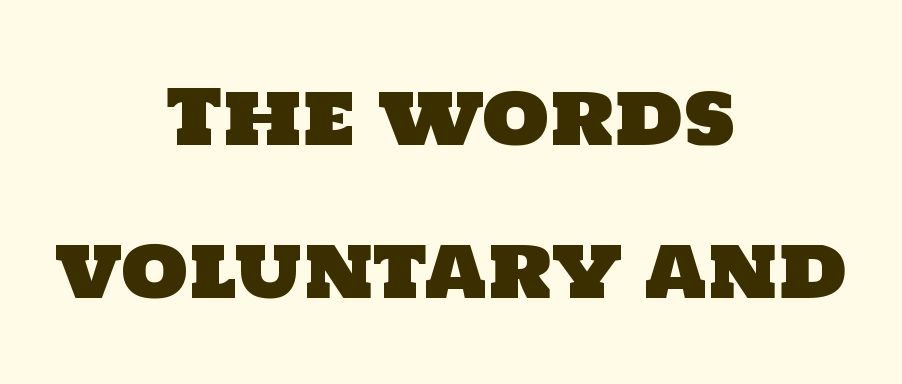
{"serif": "no", "width": "normal", "stroke_contrast": "low", "x_height": "large", "monospaced": "no", "underline": "no", "align": "center", "line_spacing": "loose", "line_spacing_ratio": 1.99, "letter_spacing": "normal", "letter_spacing_em": 0.0, "glyph_px": 77}
